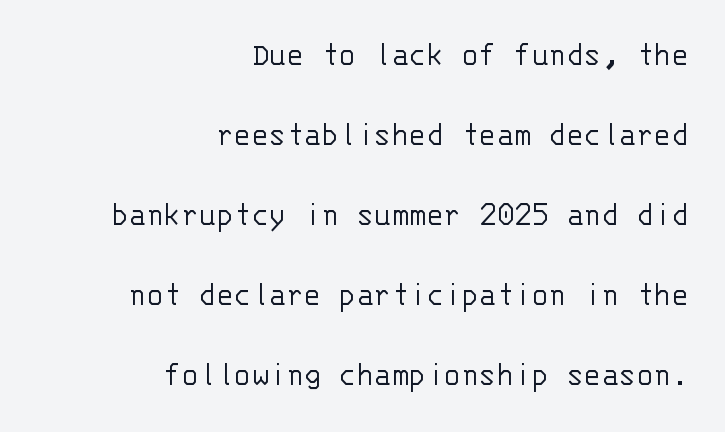
Q: Is the text bold? A: No.
Q: Is the text italic (slanted)? A: No, it is upright.
Q: Is the typeface a serif or a sans-serif typeface? A: Sans-serif.
Q: Is the text underlined? A: No.
Q: How is the paragraph aligned? A: Right-aligned.
Q: Is the spacing between letters normal or unusually wide? A: Normal.
Q: Is the spacing between lines tight, normal or loose? A: Loose.
Q: Width (condensed, normal, or wide)? A: Normal.
Q: Stroke contrast? A: Low.
Q: x-height? A: Large.
Q: Monospaced? A: Yes.
